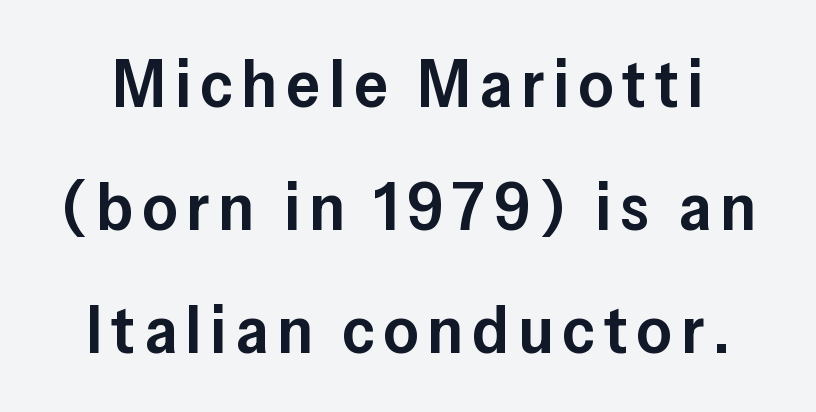
Check where the strokes stop: nothing finishes them off — pure sans. Anything drawn beneath the words? Only blank space. If you drew a line through each stem, it would be perfectly vertical. The face used here is proportionally spaced, like ordinary book or web type. Every letter is mildly thick-stroked: semibold rather than bold.
